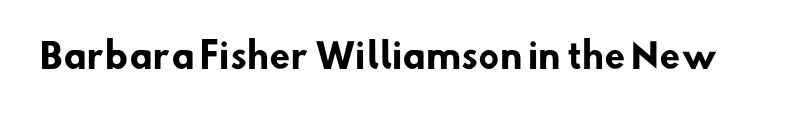
{"serif": "no", "bold": "yes", "weight": "heavy", "width": "normal", "stroke_contrast": "low", "x_height": "small", "monospaced": "no", "underline": "no", "letter_spacing": "normal", "letter_spacing_em": 0.0, "glyph_px": 34}
